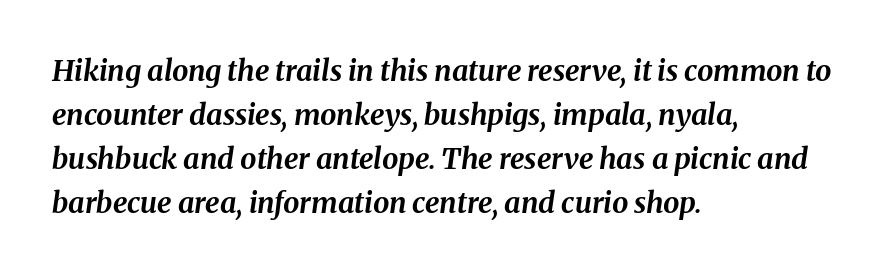
Q: Is the text bold? A: Yes.
Q: Is the text italic (slanted)? A: Yes, it leans right by about 8 degrees.
Q: Is the text underlined? A: No.
Q: How is the paragraph aligned? A: Left-aligned.
Q: Is the spacing between letters normal or unusually wide? A: Normal.
Q: Is the spacing between lines tight, normal or loose? A: Normal.
Q: Width (condensed, normal, or wide)? A: Normal.
Q: Stroke contrast? A: Medium.
Q: x-height? A: Medium.
Q: Monospaced? A: No.
